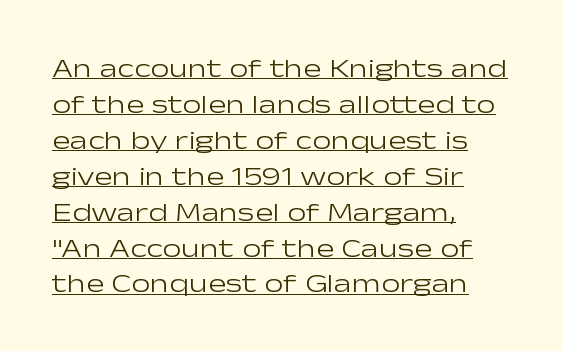
The image shows 27 px text type, upright; set left-aligned, normal line spacing (1.33x), normal letter spacing, underlined.
